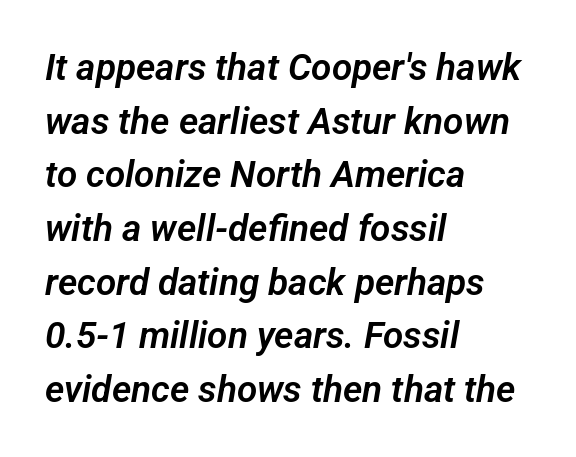
No extra tracking has been applied to these lines. Horizontally, the lines are justified to the leading edge only. A typesetter would call this proportional, since set widths differ per character. The rendering uses a moderate line-height, typical for paragraphs.
